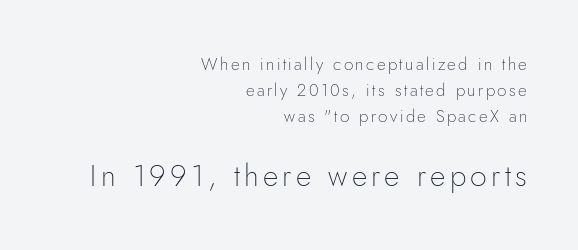
Q: Is the text bold? A: No.
Q: Is the text italic (slanted)? A: No, it is upright.
Q: Is the typeface a serif or a sans-serif typeface? A: Sans-serif.
Q: Is the text underlined? A: No.
Q: How is the paragraph aligned? A: Right-aligned.
Q: Is the spacing between lines tight, normal or loose? A: Normal.
Q: Which block of text is set in a larger size, the first (top) or the second (bottom)? A: The second (bottom) one.
Q: Width (condensed, normal, or wide)? A: Normal.
Q: Stroke contrast? A: Low.
Q: x-height? A: Small.
Q: Monospaced? A: No.
